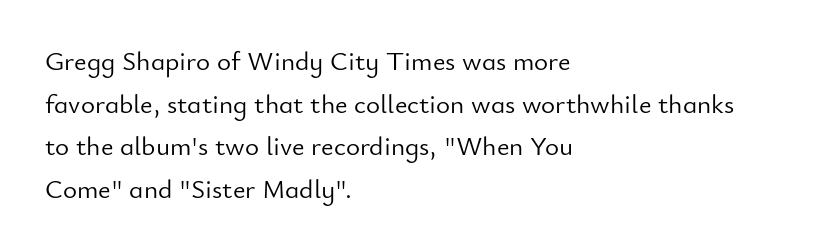
Q: Is the text bold? A: No.
Q: Is the text italic (slanted)? A: No, it is upright.
Q: Is the text underlined? A: No.
Q: How is the paragraph aligned? A: Left-aligned.
Q: Is the spacing between letters normal or unusually wide? A: Normal.
Q: Is the spacing between lines tight, normal or loose? A: Normal.
